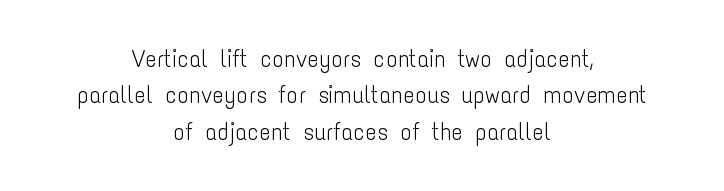
Is this a heavy cut? Hardly; it is regular or lighter. It's the straight-up-and-down kind of type. Is there much room between lines? A standard amount, neither cramped nor airy. Does the copy run flush right? No — it is centered line by line.
